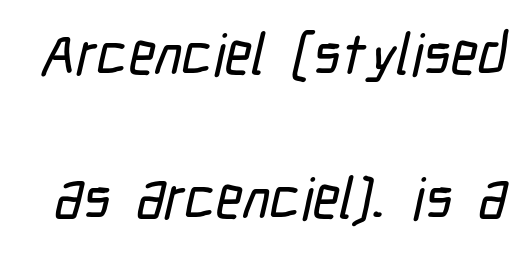
{"serif": "no", "width": "condensed", "stroke_contrast": "low", "x_height": "medium", "monospaced": "no", "underline": "no", "line_spacing": "loose", "line_spacing_ratio": 2.48, "letter_spacing": "normal", "letter_spacing_em": 0.0, "glyph_px": 58}
